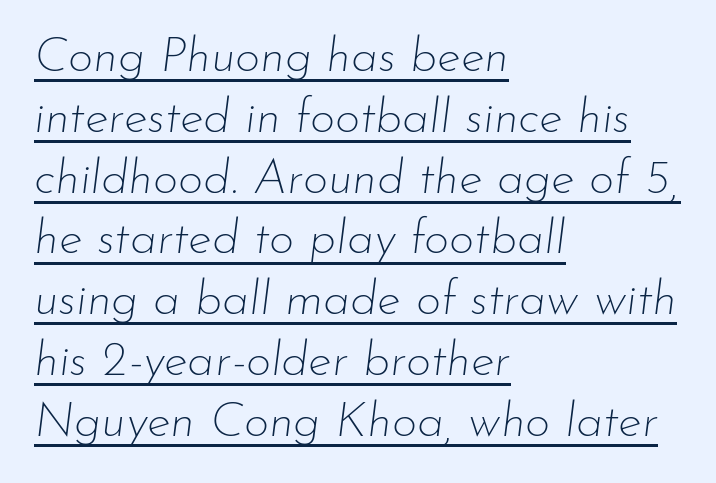
The image shows 49 px thin type, italic (leaning right); set left-aligned, line spacing 1.24x, normal letter spacing, underlined; low stroke contrast and a small x-height.
